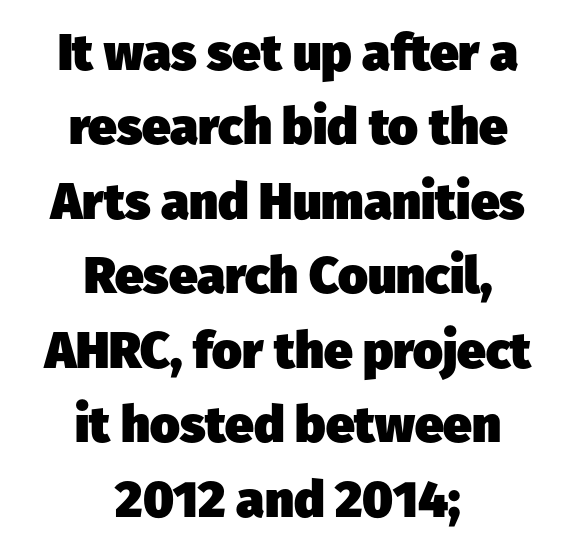
{"serif": "no", "bold": "yes", "weight": "heavy", "width": "normal", "stroke_contrast": "low", "x_height": "medium", "monospaced": "no", "underline": "no", "align": "center", "line_spacing": "normal", "line_spacing_ratio": 1.46, "letter_spacing": "normal", "letter_spacing_em": 0.0, "glyph_px": 51}
